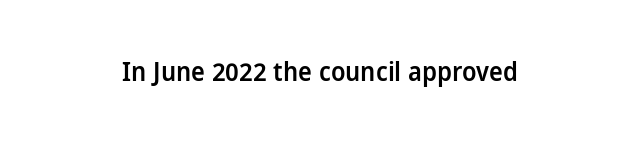
The image shows 26 px text type, upright; set centered, normal letter spacing, not underlined.
